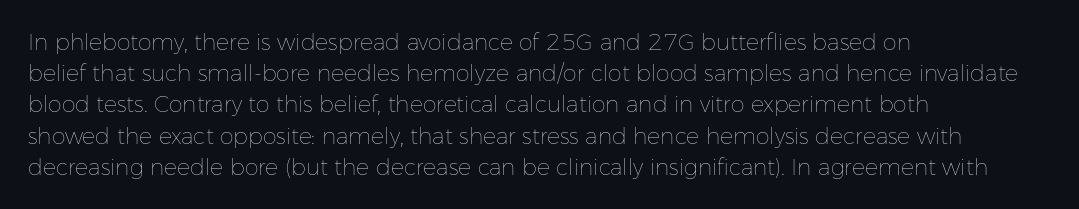
Q: Is the text bold? A: No.
Q: Is the text italic (slanted)? A: No, it is upright.
Q: Is the text underlined? A: No.
Q: How is the paragraph aligned? A: Left-aligned.
Q: Is the spacing between letters normal or unusually wide? A: Normal.
Q: Is the spacing between lines tight, normal or loose? A: Normal.
